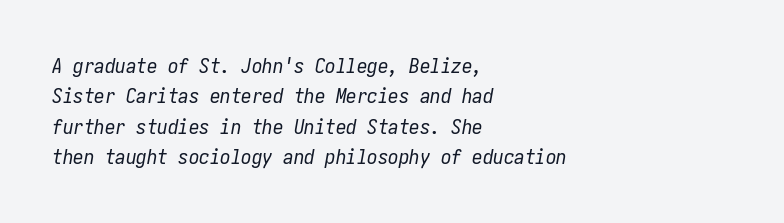
Vertical spacing — default. Line starts are locked; line ends wander. On a weight scale, this lands at 450 or below. Characters follow at the spacing the type designer built in. Posture: slanted. Check the space under the baseline: it is left empty.
